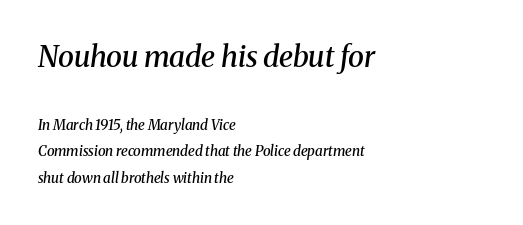
Q: Is the text bold? A: Semi-bold.
Q: Is the text italic (slanted)? A: Yes, it leans right by about 8 degrees.
Q: Is the typeface a serif or a sans-serif typeface? A: Serif.
Q: Is the text underlined? A: No.
Q: How is the paragraph aligned? A: Left-aligned.
Q: Is the spacing between letters normal or unusually wide? A: Normal.
Q: Which block of text is set in a larger size, the first (top) or the second (bottom)? A: The first (top) one.
Q: Width (condensed, normal, or wide)? A: Normal.
Q: Stroke contrast? A: Medium.
Q: x-height? A: Medium.
Q: Monospaced? A: No.
